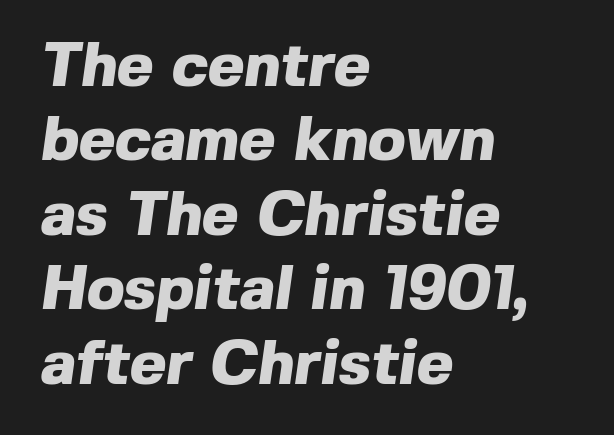
Q: Is the text bold? A: Yes.
Q: Is the typeface a serif or a sans-serif typeface? A: Sans-serif.
Q: Is the text underlined? A: No.
Q: How is the paragraph aligned? A: Left-aligned.
Q: Is the spacing between letters normal or unusually wide? A: Normal.
Q: Width (condensed, normal, or wide)? A: Normal.
Q: x-height? A: Medium.
Q: Monospaced? A: No.
